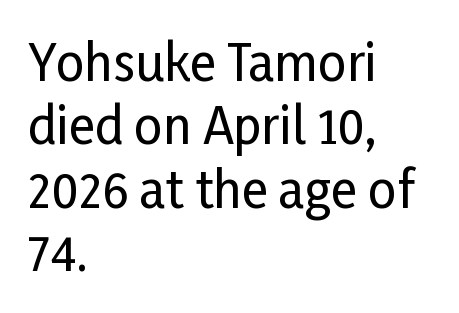
{"serif": "no", "italic": "no", "width": "condensed", "stroke_contrast": "low", "x_height": "medium", "monospaced": "no", "underline": "no", "align": "left", "line_spacing": "normal", "line_spacing_ratio": 1.27, "letter_spacing": "normal", "letter_spacing_em": 0.0, "glyph_px": 50}
